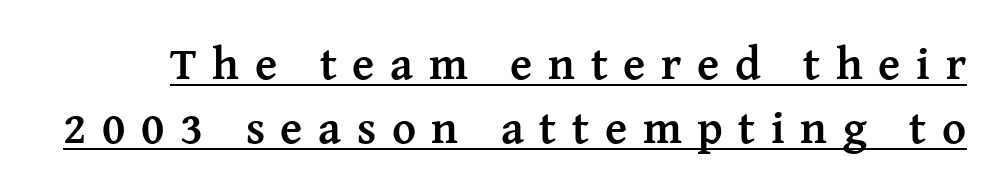
Q: Is the text bold? A: Yes.
Q: Is the text italic (slanted)? A: No, it is upright.
Q: Is the typeface a serif or a sans-serif typeface? A: Serif.
Q: Is the text underlined? A: Yes.
Q: Is the spacing between letters normal or unusually wide? A: Unusually wide.
Q: Is the spacing between lines tight, normal or loose? A: Normal.
Q: Width (condensed, normal, or wide)? A: Normal.
Q: Stroke contrast? A: Medium.
Q: x-height? A: Medium.
Q: Monospaced? A: No.
